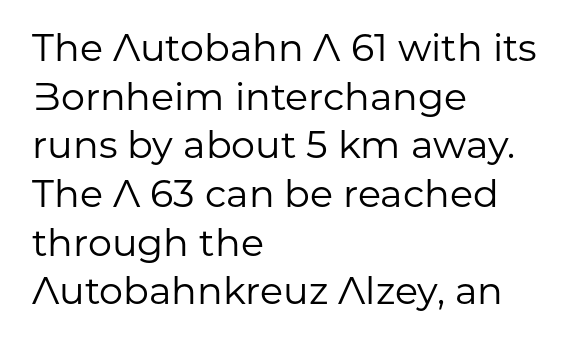
A student would call this left alignment; a typographer would say flush left, rag right. Lines of text with bare space underneath. The font family rendered here belongs to the sans-serif group. Looks like regular typesetting: each glyph gets only the width it needs.
